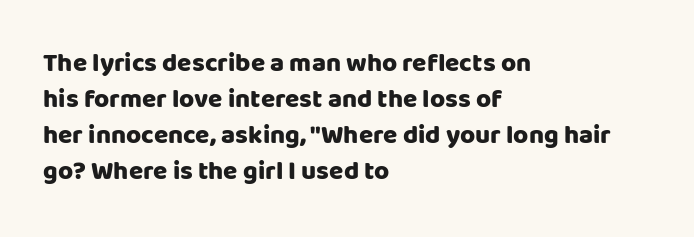
The image shows 26 px bold type, upright; set left-aligned, normal line spacing (1.39x), normal letter spacing, not underlined.
